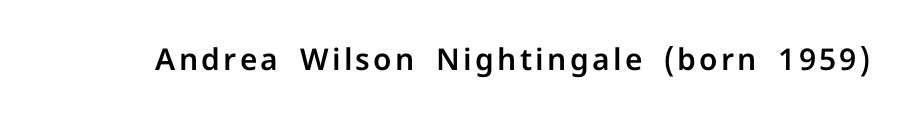
The image shows 30 px sans-serif type, upright; set not underlined; low stroke contrast and a medium x-height.
